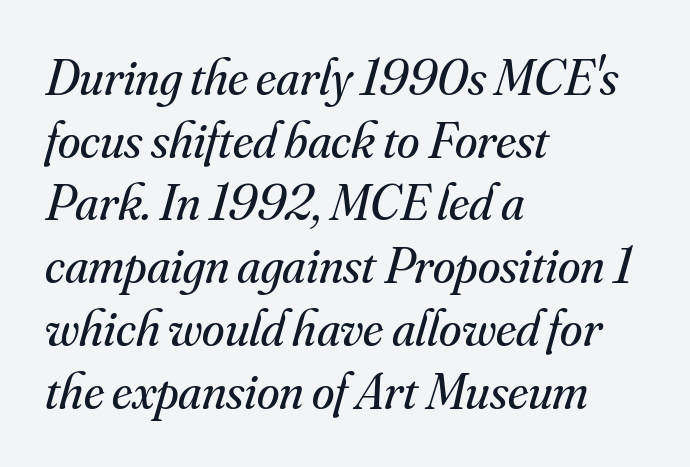
Q: Is the text bold? A: No.
Q: Is the text italic (slanted)? A: Yes, it leans right by about 16 degrees.
Q: Is the typeface a serif or a sans-serif typeface? A: Serif.
Q: Is the text underlined? A: No.
Q: How is the paragraph aligned? A: Left-aligned.
Q: Is the spacing between letters normal or unusually wide? A: Normal.
Q: Width (condensed, normal, or wide)? A: Normal.
Q: Stroke contrast? A: Medium.
Q: x-height? A: Small.
Q: Monospaced? A: No.
